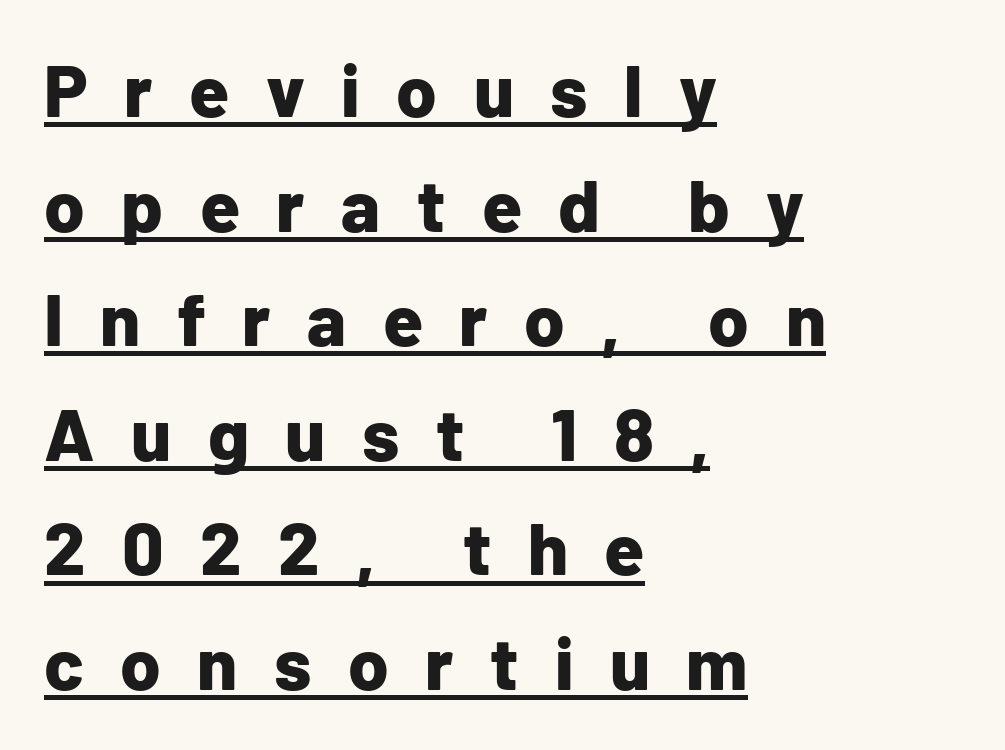
Q: Is the text bold? A: Yes.
Q: Is the text italic (slanted)? A: No, it is upright.
Q: Is the typeface a serif or a sans-serif typeface? A: Sans-serif.
Q: Is the text underlined? A: Yes.
Q: How is the paragraph aligned? A: Left-aligned.
Q: Is the spacing between letters normal or unusually wide? A: Unusually wide.
Q: Is the spacing between lines tight, normal or loose? A: Normal.
Q: Width (condensed, normal, or wide)? A: Normal.
Q: Stroke contrast? A: Low.
Q: x-height? A: Medium.
Q: Monospaced? A: No.
